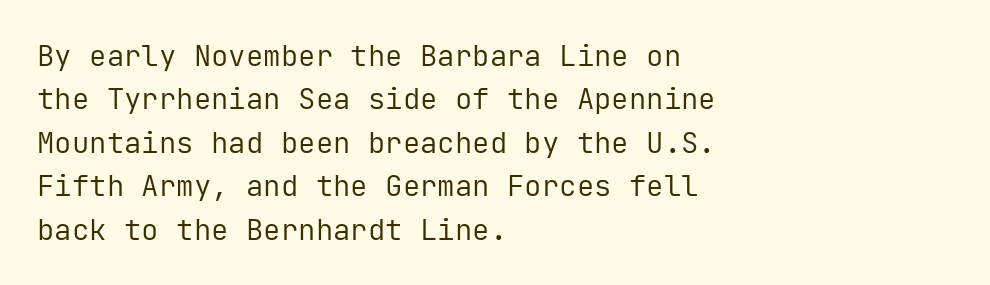
The image shows 29 px regular-weight sans-serif type, upright, monospaced; set left-aligned, normal line spacing (1.5x), normal letter spacing, not underlined; low stroke contrast and a medium x-height.
